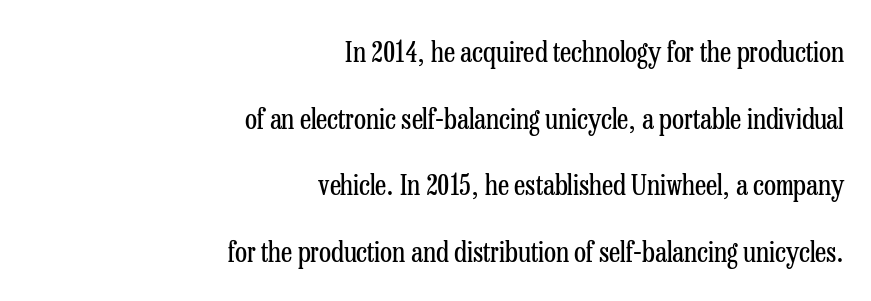
Type style note: has serifs. A roman cut, with each character standing at attention. Airy leading. The type is set solid horizontally, with unmodified tracking.
